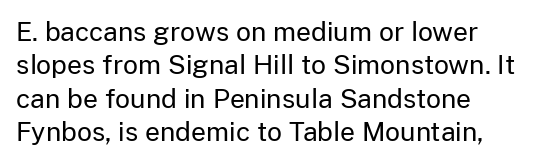
Q: Is the text bold? A: No.
Q: Is the text italic (slanted)? A: No, it is upright.
Q: Is the text underlined? A: No.
Q: How is the paragraph aligned? A: Left-aligned.
Q: Is the spacing between letters normal or unusually wide? A: Normal.
Q: Is the spacing between lines tight, normal or loose? A: Normal.
